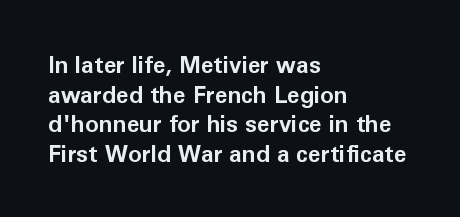
{"italic": "no", "bold": "yes", "underline": "no", "align": "left", "line_spacing": "normal", "line_spacing_ratio": 1.29, "letter_spacing": "normal", "letter_spacing_em": 0.0, "glyph_px": 23}
